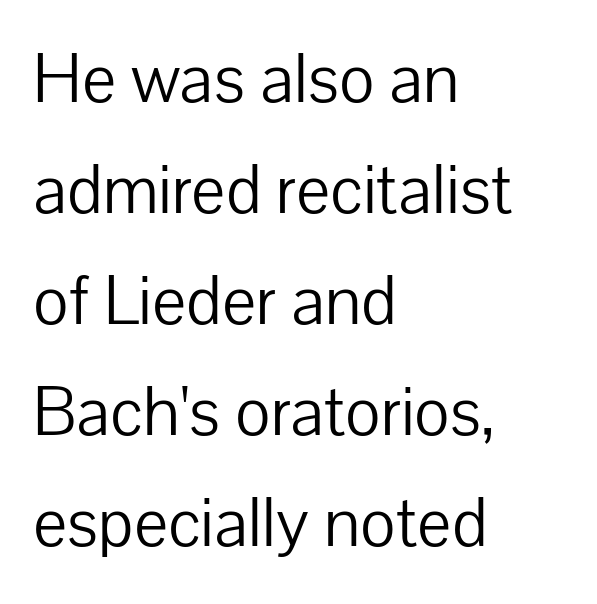
The image shows 72 px light sans-serif type, upright; set left-aligned, normal line spacing (1.54x), normal letter spacing, not underlined; low stroke contrast and a medium x-height.
